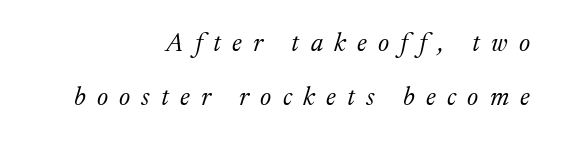
{"italic": "yes", "lean": "right", "slant_degrees": 17, "bold": "no", "underline": "no", "align": "right", "line_spacing": "loose", "line_spacing_ratio": 2.08, "letter_spacing": "wide", "letter_spacing_em": 0.43, "glyph_px": 26}
